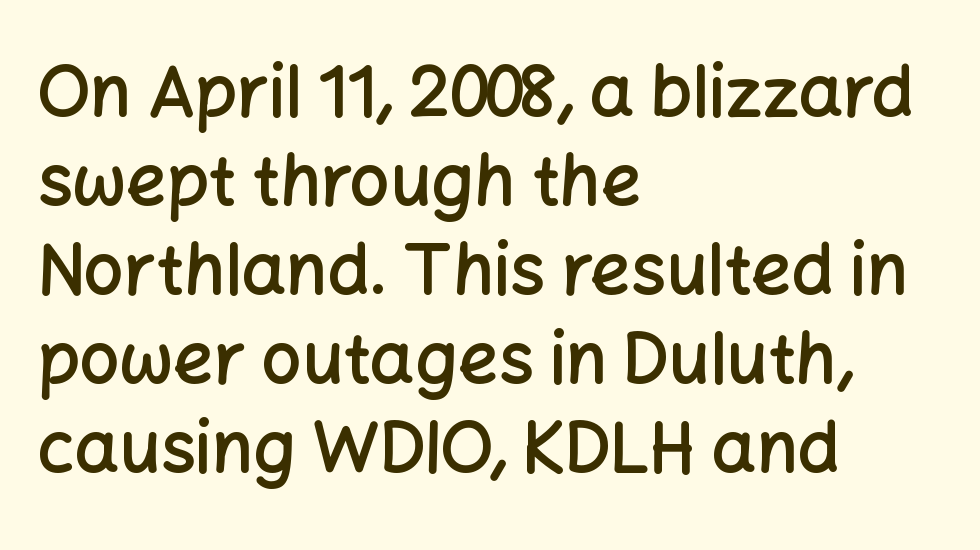
Q: Is the text bold? A: Semi-bold.
Q: Is the text italic (slanted)? A: No, it is upright.
Q: Is the typeface a serif or a sans-serif typeface? A: Sans-serif.
Q: Is the text underlined? A: No.
Q: How is the paragraph aligned? A: Left-aligned.
Q: Is the spacing between letters normal or unusually wide? A: Normal.
Q: Is the spacing between lines tight, normal or loose? A: Normal.
Q: Width (condensed, normal, or wide)? A: Normal.
Q: Stroke contrast? A: Low.
Q: x-height? A: Medium.
Q: Monospaced? A: No.
